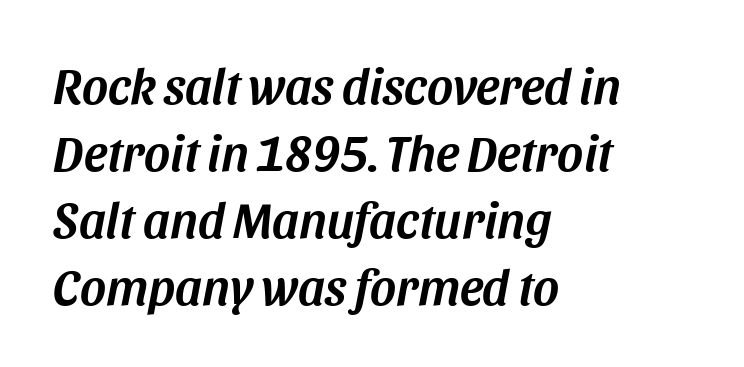
The image shows 50 px text type, italic (leaning right); set left-aligned, normal line spacing (1.34x), normal letter spacing, not underlined; medium stroke contrast and a large x-height.
